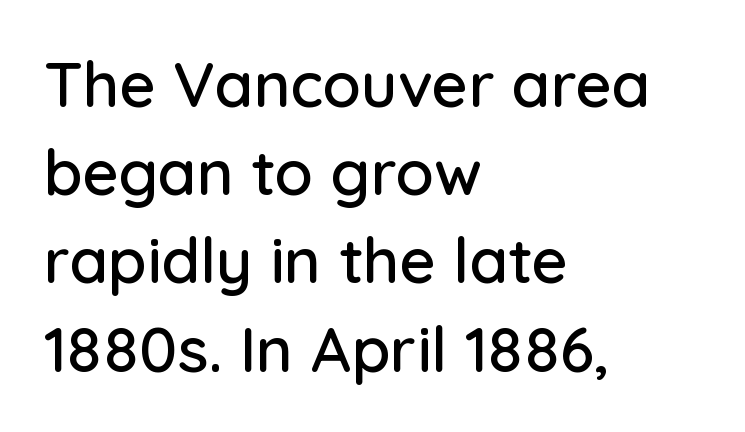
Q: Is the text italic (slanted)? A: No, it is upright.
Q: Is the typeface a serif or a sans-serif typeface? A: Sans-serif.
Q: Is the text underlined? A: No.
Q: How is the paragraph aligned? A: Left-aligned.
Q: Is the spacing between letters normal or unusually wide? A: Normal.
Q: Is the spacing between lines tight, normal or loose? A: Normal.
Q: Width (condensed, normal, or wide)? A: Normal.
Q: Stroke contrast? A: Low.
Q: x-height? A: Medium.
Q: Monospaced? A: No.
